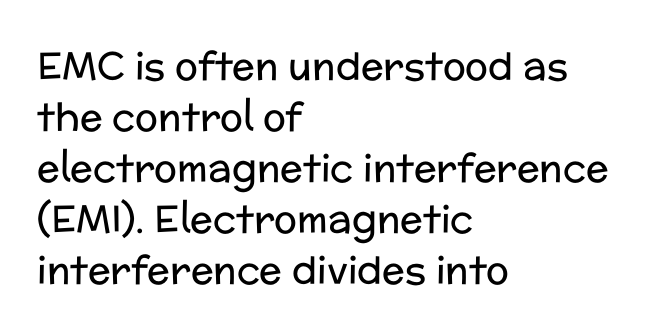
{"serif": "no", "italic": "no", "bold": "no", "weight": "regular", "width": "normal", "stroke_contrast": "low", "x_height": "medium", "monospaced": "no", "underline": "no", "align": "left", "line_spacing": "normal", "line_spacing_ratio": 1.34, "letter_spacing": "normal", "letter_spacing_em": 0.0, "glyph_px": 38}
